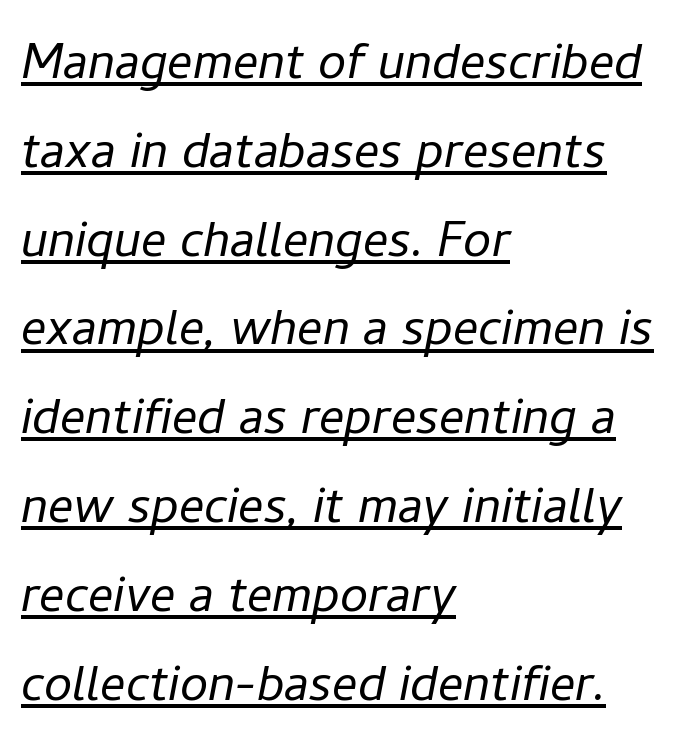
The image shows 63 px light type, italic (leaning right); set left-aligned, normal line spacing (1.41x), normal letter spacing, underlined; low stroke contrast and a medium x-height.
